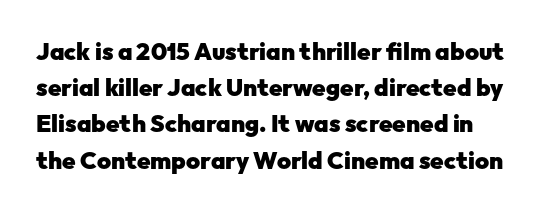
{"italic": "no", "bold": "yes", "underline": "no", "line_spacing": "normal", "line_spacing_ratio": 1.51, "letter_spacing": "normal", "letter_spacing_em": 0.0, "glyph_px": 24}
